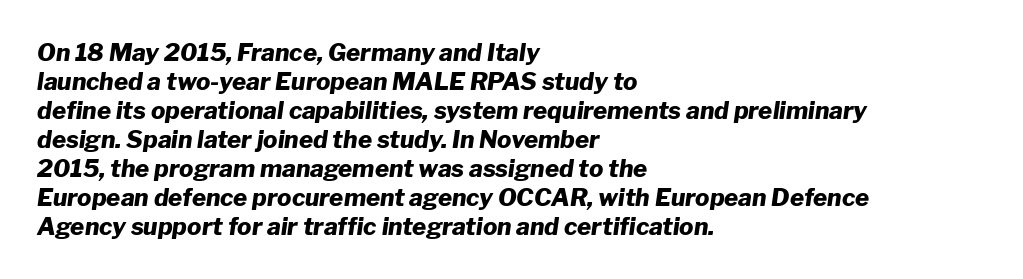
The image shows 24 px bold type, italic (leaning right); set left-aligned, line spacing 1.21x, normal letter spacing, not underlined.
